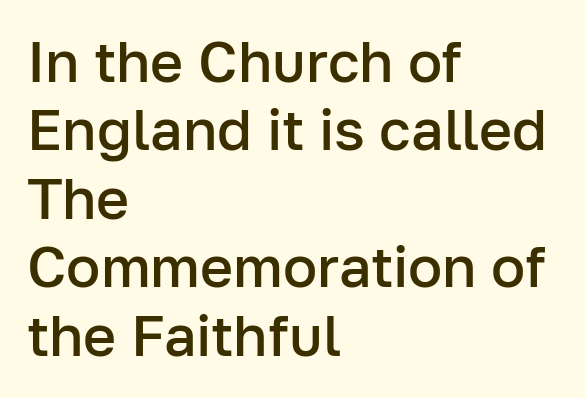
The image shows 57 px semibold sans-serif type, upright; set left-aligned, line spacing 1.2x, normal letter spacing, not underlined; low stroke contrast and a medium x-height.
